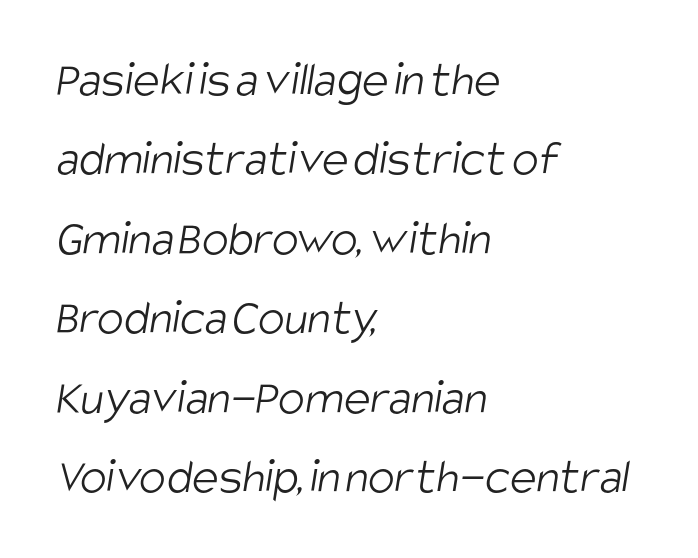
The image shows 50 px light, condensed sans-serif type; set left-aligned, normal line spacing (1.59x), normal letter spacing, not underlined; low stroke contrast and a large x-height.
